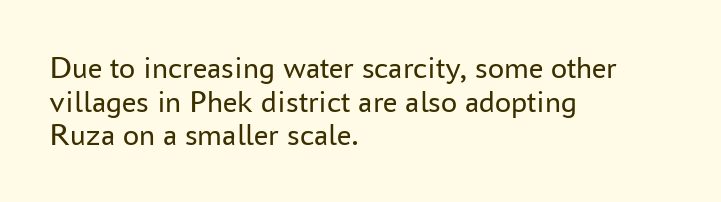
Descenders hang freely into open space. Tightly led — the rows are bunched. Classification — sans serif. A student would call this left alignment; a typographer would say flush left, rag right.
